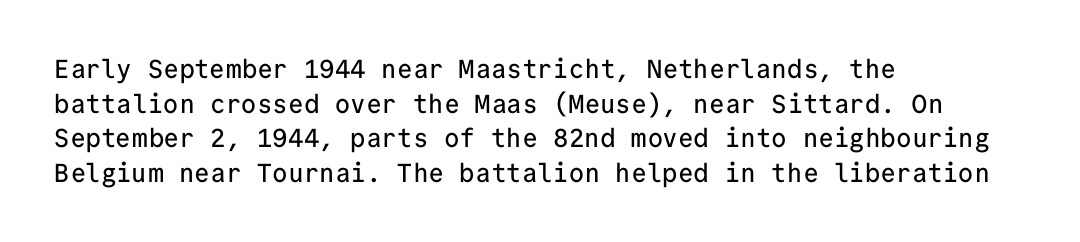
Q: Is the text italic (slanted)? A: No, it is upright.
Q: Is the text underlined? A: No.
Q: How is the paragraph aligned? A: Left-aligned.
Q: Is the spacing between letters normal or unusually wide? A: Normal.
Q: Is the spacing between lines tight, normal or loose? A: Normal.
